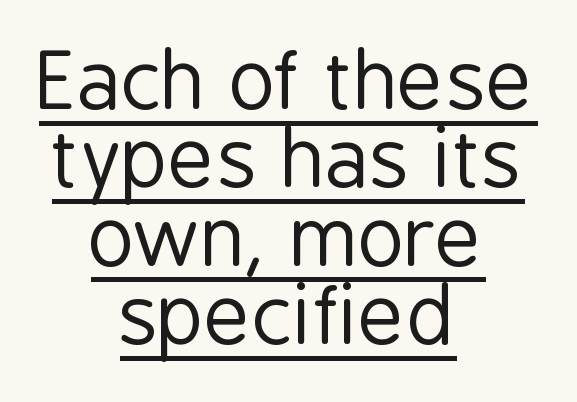
Note: no serifs on the glyphs. In CSS terms this would be text-align: center. This sample carries an underscore along the baseline area. The leading is snug, giving the passage a crowded texture. The specimen reads as upright at a glance. The font sits on the lighter half of the weight spectrum, regular included.
